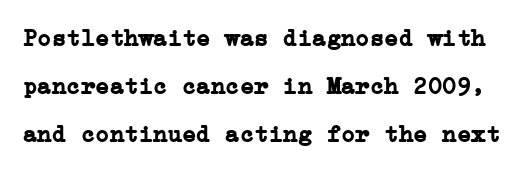
The image shows 24 px bold type, upright; set loose line spacing (2.0x), normal letter spacing, not underlined.
